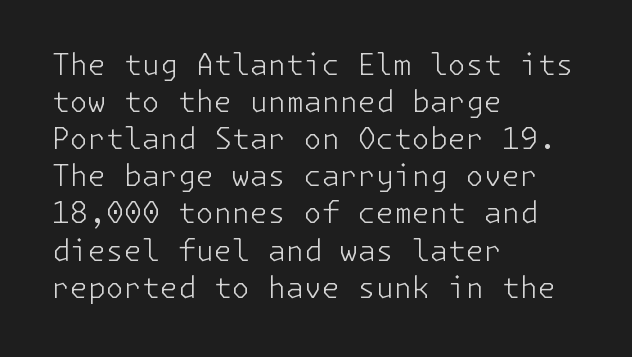
The image shows 29 px light sans-serif type, upright; set left-aligned, normal line spacing (1.28x), normal letter spacing, not underlined; low stroke contrast and a medium x-height.
